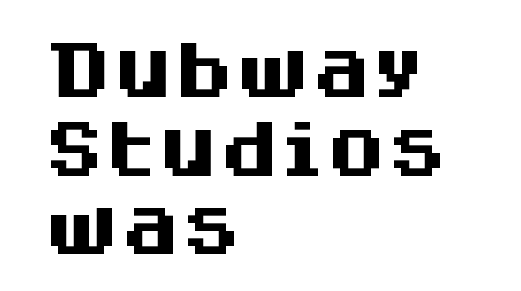
The image shows 61 px heavy sans-serif type, upright; set left-aligned, normal line spacing (1.29x), normal letter spacing, not underlined; medium stroke contrast and a large x-height.
